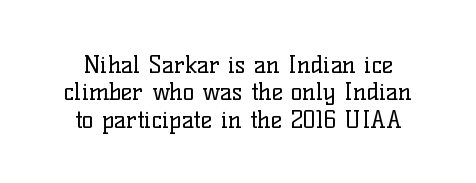
Underline: absent. The letterforms sit shoulder to shoulder at normal distance. Students, observe: this is what under-led, compact text looks like. Style check: upright.
